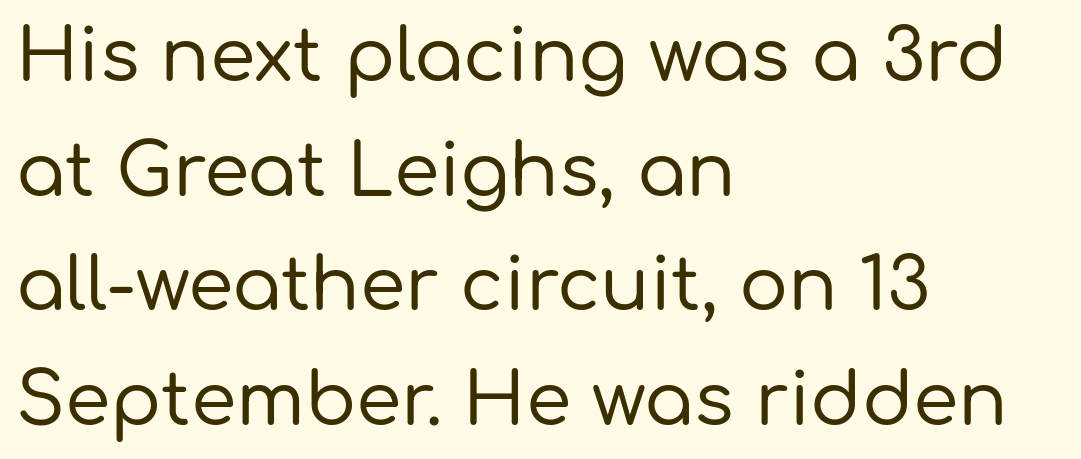
The image shows 73 px sans-serif type, upright; set left-aligned, normal line spacing (1.57x), normal letter spacing, not underlined; low stroke contrast and a medium x-height.
